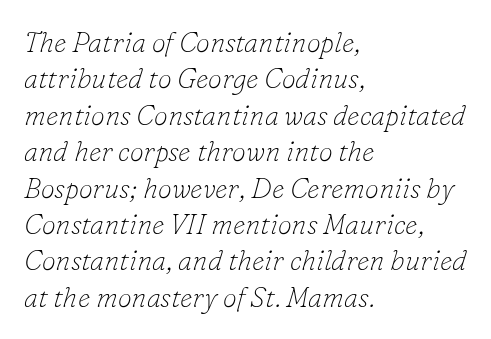
{"serif": "yes", "italic": "yes", "lean": "right", "slant_degrees": 16, "bold": "no", "weight": "thin", "width": "normal", "stroke_contrast": "low", "x_height": "small", "monospaced": "no", "underline": "no", "align": "left", "line_spacing": "normal", "line_spacing_ratio": 1.3, "letter_spacing": "normal", "letter_spacing_em": 0.0, "glyph_px": 28}
